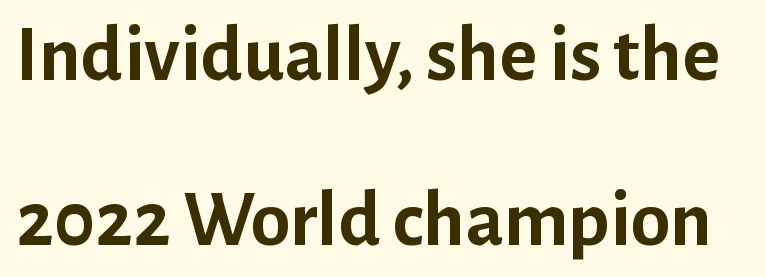
The image shows 80 px semibold sans-serif type, upright; set loose line spacing (2.06x), normal letter spacing, not underlined; low stroke contrast and a medium x-height.
